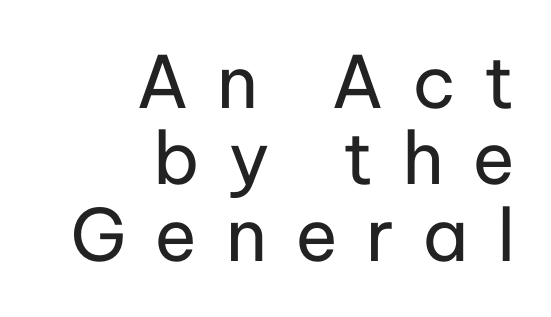
This rendering features lettering with no underline. Rendered with straight, roman letterforms. Check where the strokes stop: nothing finishes them off — pure sans. Think standard paragraph weight, or any step lighter than that. Honestly, the letter spacing is so wide it's the main thing you notice.
